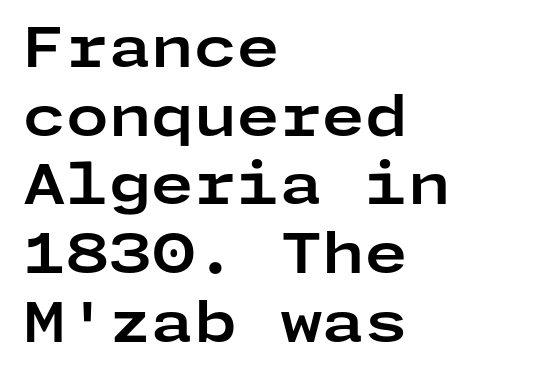
Q: Is the text bold? A: Yes.
Q: Is the text italic (slanted)? A: No, it is upright.
Q: Is the typeface a serif or a sans-serif typeface? A: Sans-serif.
Q: Is the text underlined? A: No.
Q: How is the paragraph aligned? A: Left-aligned.
Q: Is the spacing between letters normal or unusually wide? A: Normal.
Q: Is the spacing between lines tight, normal or loose? A: Normal.
Q: Width (condensed, normal, or wide)? A: Wide.
Q: Stroke contrast? A: Low.
Q: x-height? A: Medium.
